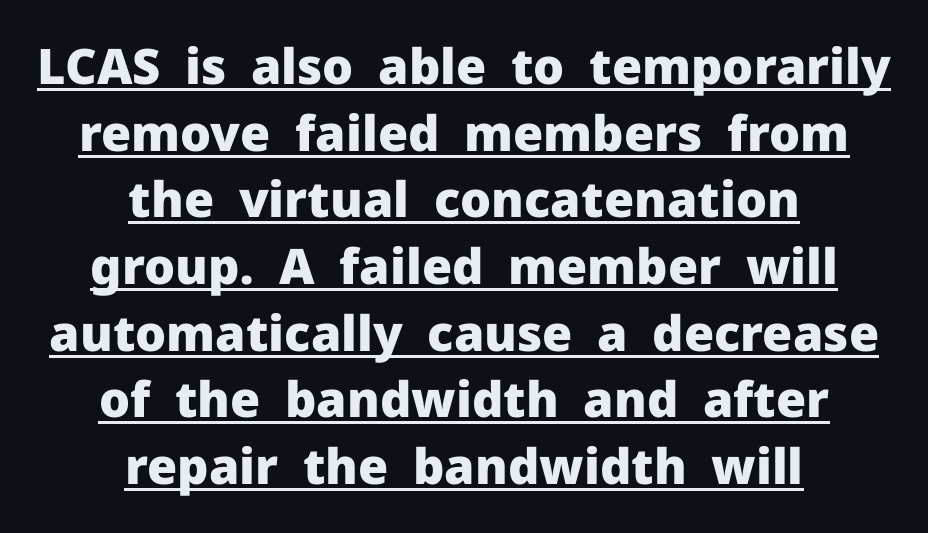
Q: Is the text bold? A: Yes.
Q: Is the text italic (slanted)? A: No, it is upright.
Q: Is the typeface a serif or a sans-serif typeface? A: Sans-serif.
Q: Is the text underlined? A: Yes.
Q: How is the paragraph aligned? A: Centered.
Q: Is the spacing between letters normal or unusually wide? A: Normal.
Q: Is the spacing between lines tight, normal or loose? A: Normal.
Q: Width (condensed, normal, or wide)? A: Normal.
Q: Stroke contrast? A: Low.
Q: x-height? A: Medium.
Q: Monospaced? A: No.
